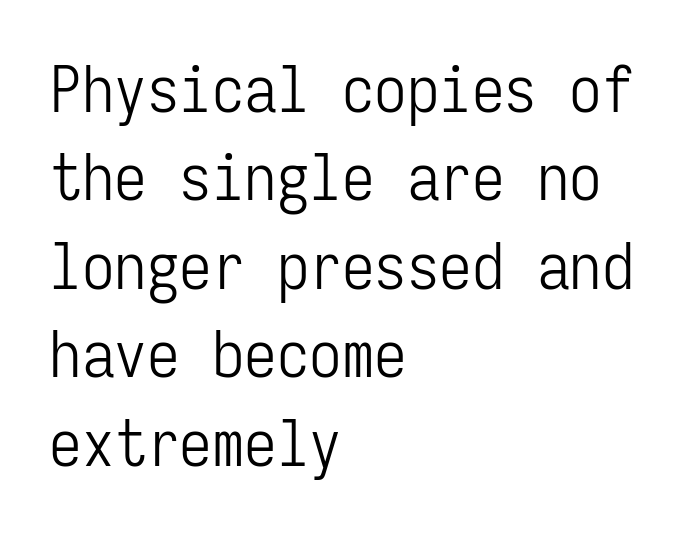
The image shows 65 px light, condensed sans-serif type, upright, monospaced; set left-aligned, normal line spacing (1.36x), normal letter spacing, not underlined; low stroke contrast and a medium x-height.
